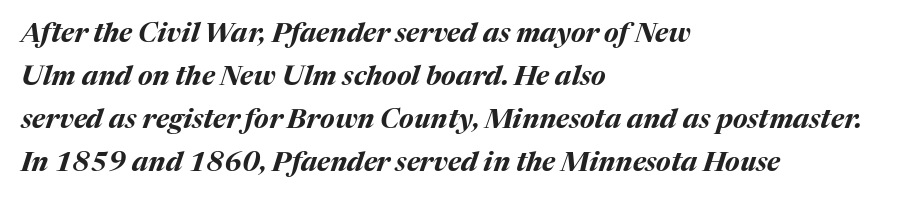
{"italic": "yes", "lean": "right", "slant_degrees": 17, "bold": "yes", "underline": "no", "align": "left", "line_spacing": "normal", "line_spacing_ratio": 1.59, "letter_spacing": "normal", "letter_spacing_em": 0.0, "glyph_px": 27}
